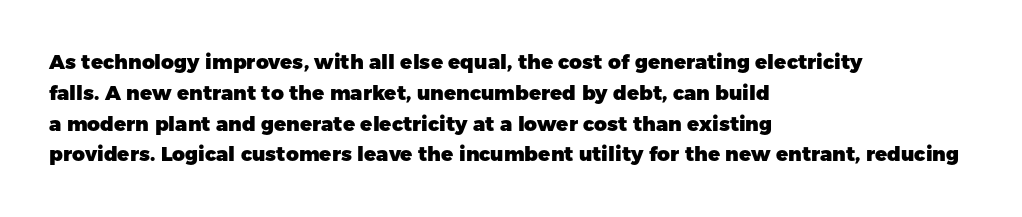
A student would call this left alignment; a typographer would say flush left, rag right. Any mark beneath the type? The region is blank. A dark, heavy texture on the line: the type is bold. The leading is moderate, giving the passage an even texture. The gaps between neighbouring characters are ordinary and unremarkable. The axis of the letterforms is exactly vertical.
